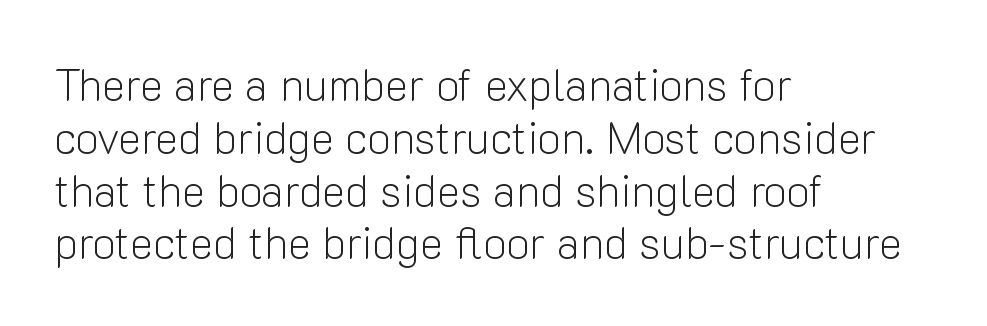
The image shows 44 px light sans-serif type, upright; set left-aligned, line spacing 1.2x, normal letter spacing, not underlined; low stroke contrast and a medium x-height.
